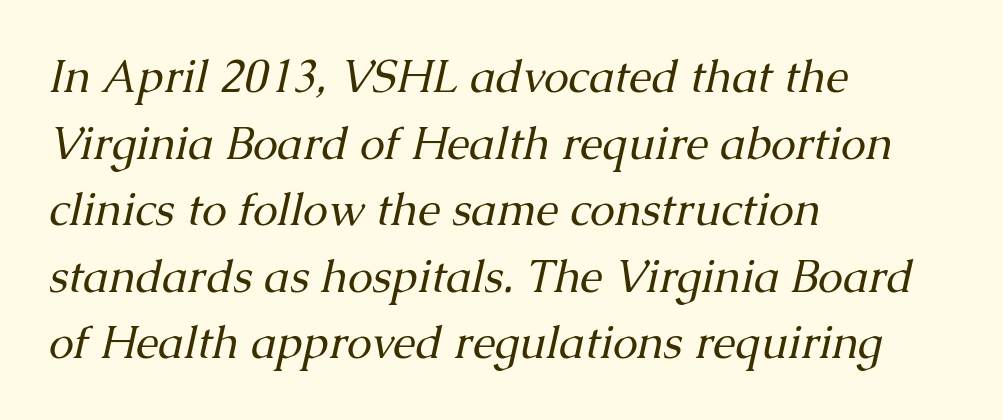
{"serif": "yes", "italic": "yes", "lean": "right", "slant_degrees": 13, "bold": "no", "weight": "regular", "width": "normal", "stroke_contrast": "medium", "x_height": "medium", "monospaced": "no", "underline": "no", "align": "left", "line_spacing": "normal", "line_spacing_ratio": 1.48, "letter_spacing": "normal", "letter_spacing_em": 0.0, "glyph_px": 45}
